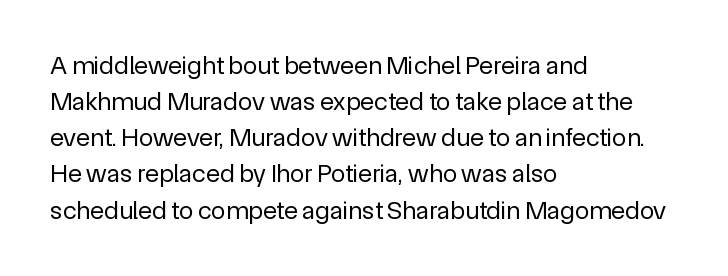
The image shows 26 px text type, upright; set left-aligned, normal line spacing (1.39x), normal letter spacing, not underlined.
